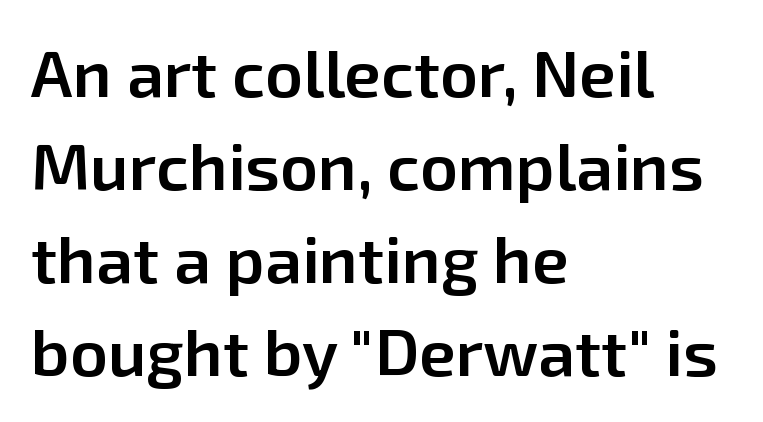
Q: Is the text bold? A: Semi-bold.
Q: Is the text italic (slanted)? A: No, it is upright.
Q: Is the typeface a serif or a sans-serif typeface? A: Sans-serif.
Q: Is the text underlined? A: No.
Q: How is the paragraph aligned? A: Left-aligned.
Q: Is the spacing between letters normal or unusually wide? A: Normal.
Q: Is the spacing between lines tight, normal or loose? A: Normal.
Q: Width (condensed, normal, or wide)? A: Normal.
Q: Stroke contrast? A: Low.
Q: x-height? A: Medium.
Q: Monospaced? A: No.
